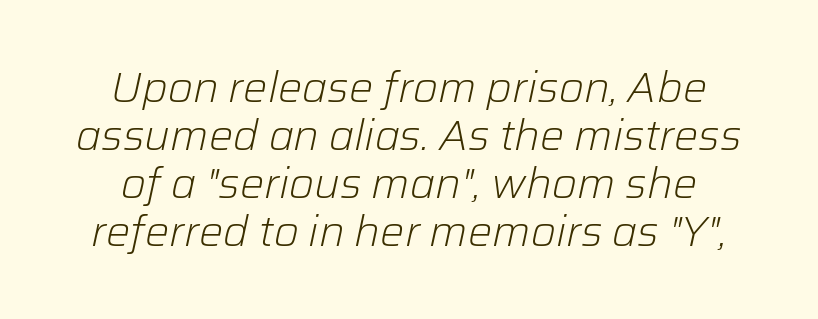
The image shows 43 px light type, italic (leaning right); set centered, tight line spacing (1.12x), normal letter spacing, not underlined; low stroke contrast and a medium x-height.
